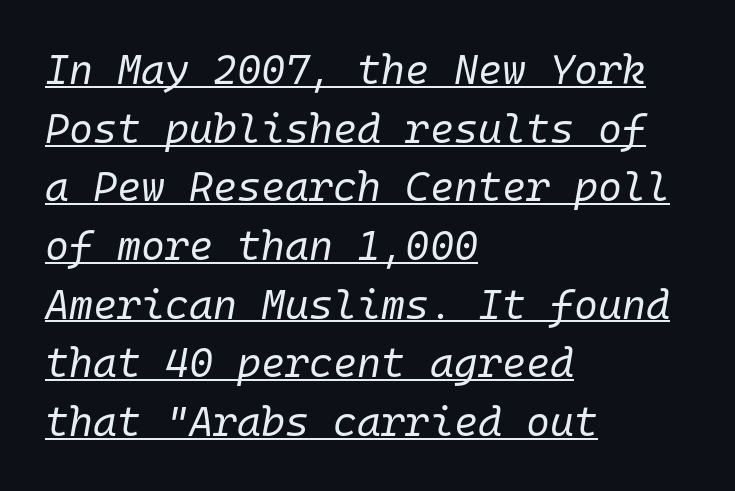
The image shows 41 px regular-weight type, italic (leaning right), monospaced; set left-aligned, normal line spacing (1.43x), normal letter spacing, underlined; low stroke contrast and a medium x-height.
